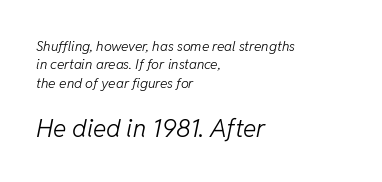
The image shows 25 px text type, italic (leaning right); set left-aligned, normal line spacing (1.32x), normal letter spacing, not underlined; the second (bottom) block is 1.79x larger.
